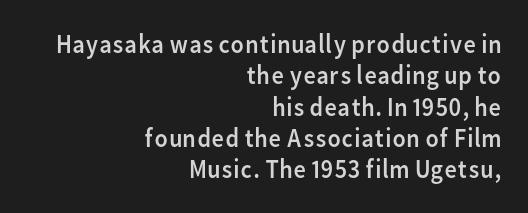
The image shows 27 px text type, upright; set right-aligned, line spacing 1.16x, normal letter spacing, not underlined.
